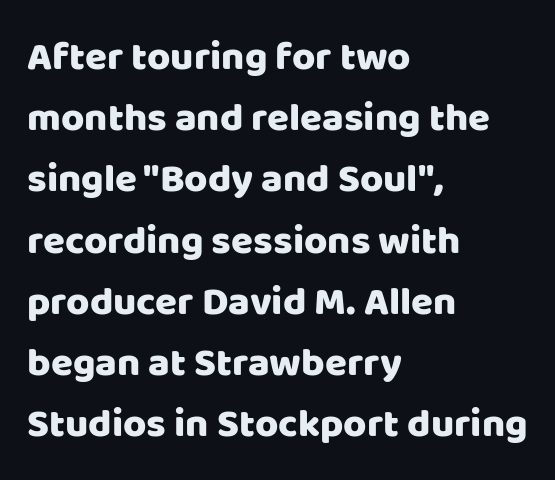
Check under the words: just untouched page. Leading: standard. Between one letter and the next there's only the usual sliver of space. Note the varied advance widths — an 'i' is clearly narrower than an 'm'.
